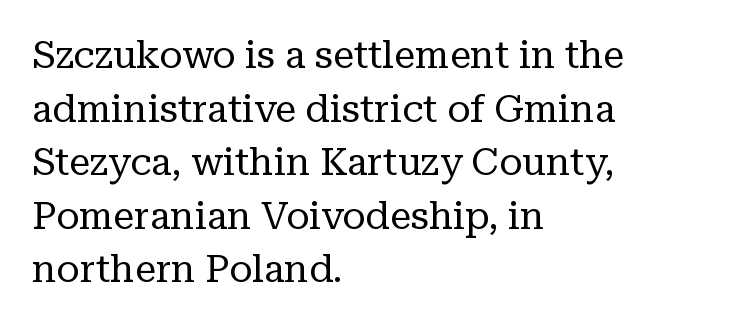
Check the space under the baseline: it is left empty. Vertical spacing — default. Weight class: somewhere from thin through regular. The axis of the letterforms is exactly vertical. Each letter keeps its own natural width here, so spacing adapts to shape.
